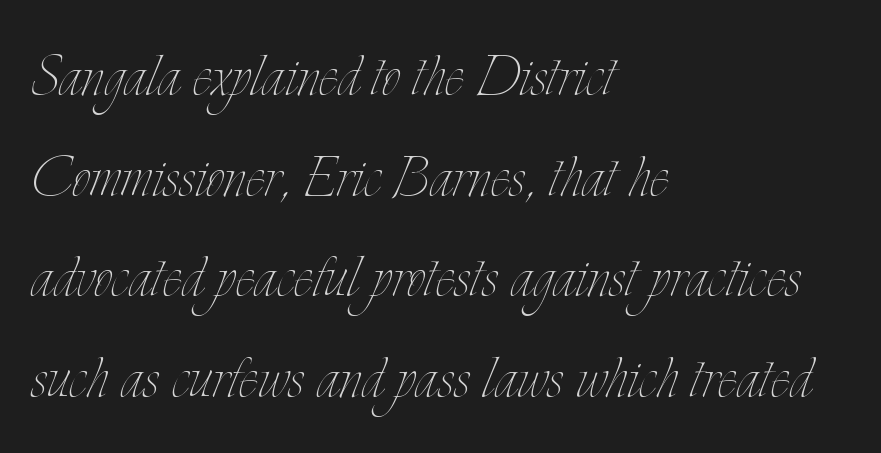
This rendering features lettering with no underline. Each letter keeps its own natural width here, so spacing adapts to shape. The gaps between neighbouring characters are ordinary and unremarkable. The typeface has the unassuming heft of standard copy or less.
